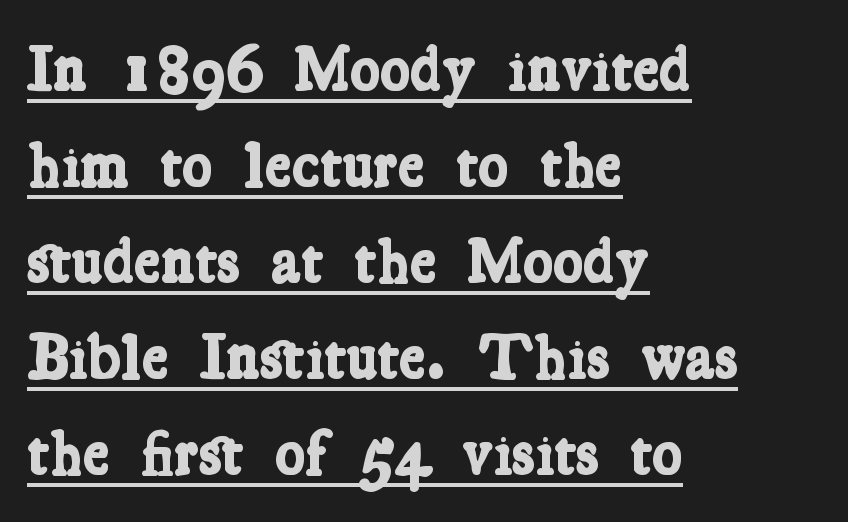
Q: Is the text bold? A: Yes.
Q: Is the typeface a serif or a sans-serif typeface? A: Serif.
Q: Is the text underlined? A: Yes.
Q: How is the paragraph aligned? A: Left-aligned.
Q: Is the spacing between letters normal or unusually wide? A: Normal.
Q: Is the spacing between lines tight, normal or loose? A: Normal.
Q: Width (condensed, normal, or wide)? A: Condensed.
Q: Stroke contrast? A: Low.
Q: x-height? A: Medium.
Q: Monospaced? A: No.
